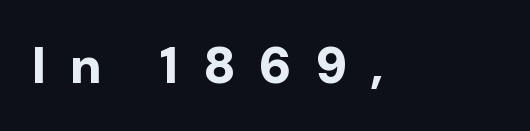
{"serif": "no", "italic": "no", "bold": "yes", "weight": "bold", "width": "normal", "stroke_contrast": "low", "x_height": "medium", "monospaced": "no", "underline": "no", "letter_spacing": "wide", "letter_spacing_em": 0.46, "glyph_px": 51}
